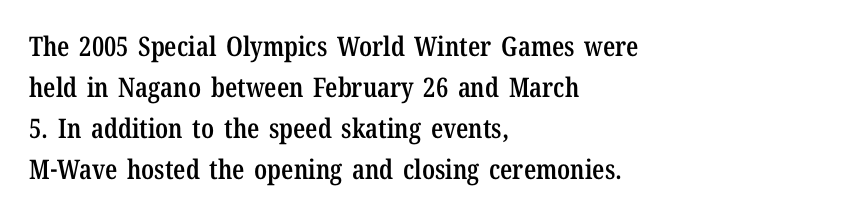
The image shows 27 px text type, upright; set left-aligned, normal line spacing (1.52x), normal letter spacing, not underlined.
